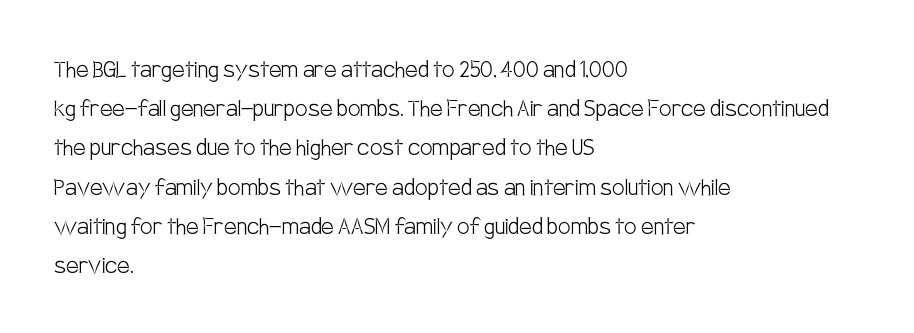
{"serif": "no", "italic": "no", "bold": "no", "weight": "light", "width": "condensed", "stroke_contrast": "low", "x_height": "large", "monospaced": "no", "underline": "no", "align": "left", "line_spacing": "normal", "line_spacing_ratio": 1.4, "letter_spacing": "normal", "letter_spacing_em": 0.0, "glyph_px": 28}
